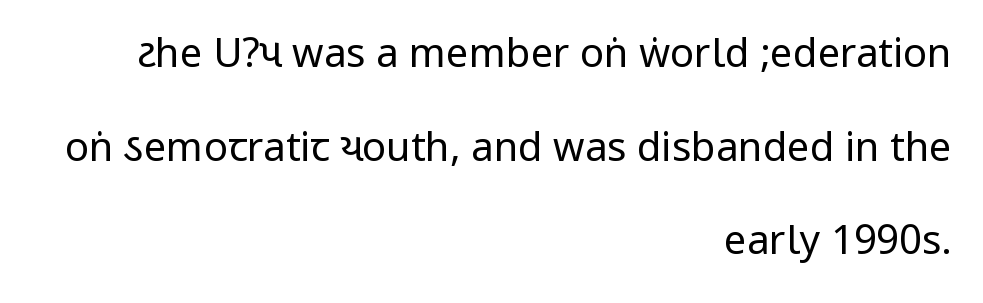
The font's upright variant was chosen for this text. Characters follow at the spacing the type designer built in. Just letters on the line, the space beneath them empty. The leading is generous, giving the passage an open texture. Reading down the block, your eye finds every line finishing at a fixed right position.
